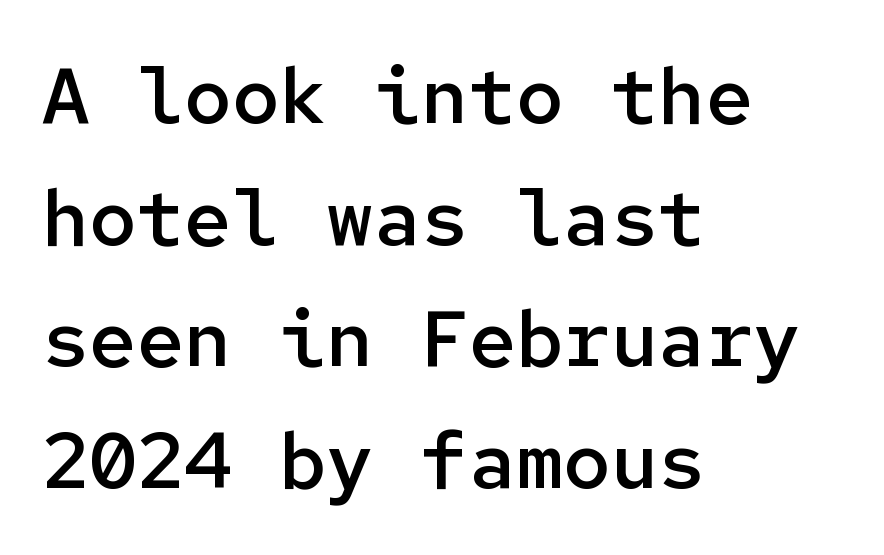
The face used here is a sans, in the tradition of grotesques and geometrics. A typesetter would call this monospace, since all characters share one set width. The strokes are fattened partway — semibold, not bold. Honestly, the letter spacing is just normal — you wouldn't notice it.
